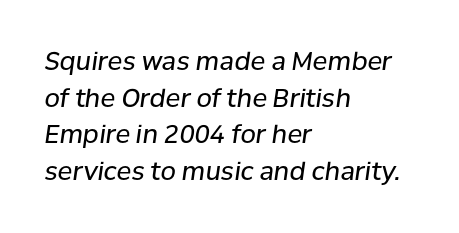
The image shows 25 px text type, italic (leaning right); set left-aligned, normal line spacing (1.47x), normal letter spacing, not underlined.
